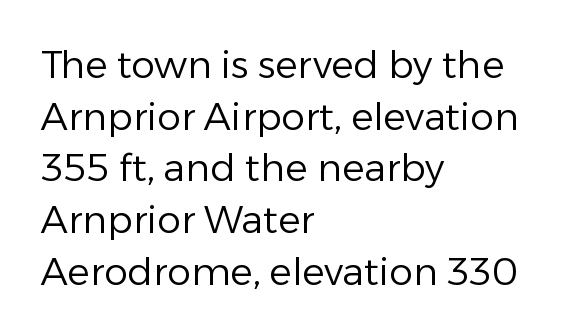
{"serif": "no", "italic": "no", "bold": "no", "weight": "regular", "width": "normal", "stroke_contrast": "low", "x_height": "medium", "monospaced": "no", "underline": "no", "align": "left", "line_spacing": "normal", "line_spacing_ratio": 1.36, "letter_spacing": "normal", "letter_spacing_em": 0.0, "glyph_px": 38}
